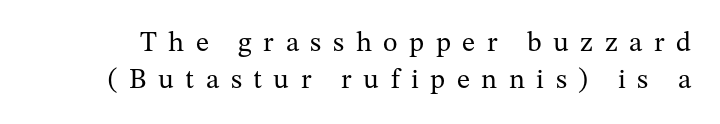
The image shows 28 px regular-weight serif type, upright; set normal line spacing (1.32x), unusually wide letter spacing (+0.41 em), not underlined; medium stroke contrast and a medium x-height.
